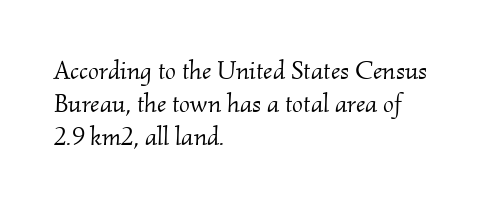
The image shows 26 px text type, italic (leaning right); set left-aligned, normal line spacing (1.27x), normal letter spacing, not underlined.
